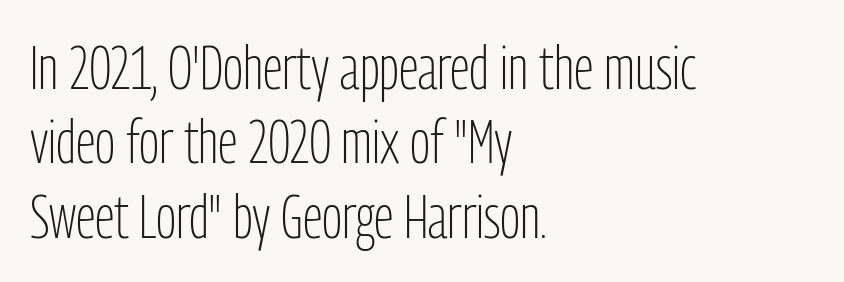
Is this a heavy cut? Hardly; it is regular or lighter. The paragraph has a hard left edge and a soft right edge. The rendering shows plain stroke endings on the letterforms — a sans-serif design. The space beneath each line is pristine and unruled. Caption: standard tracking, unaltered.
